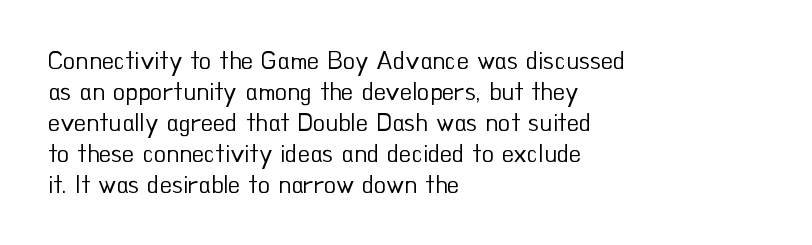
A light-to-regular cut is what we see here. Clear beneath every line of the passage. Vertical strokes here are truly vertical. The passage shown has conventional tracking throughout. Leftover space on each line is placed entirely after the last word.
